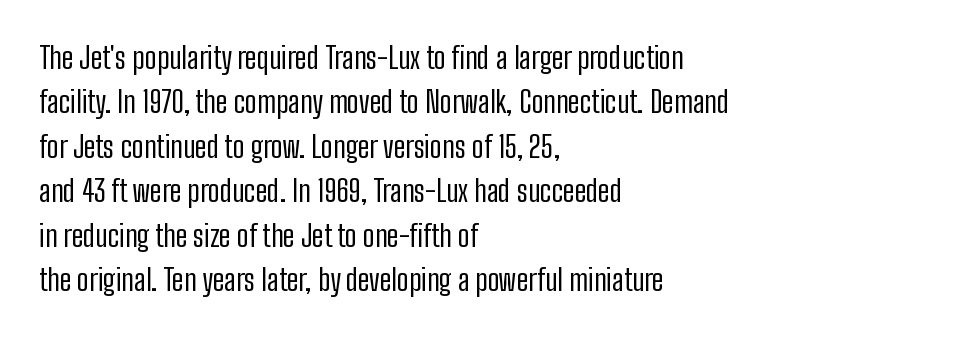
The image shows 30 px regular-weight, condensed sans-serif type, upright; set left-aligned, normal line spacing (1.48x), normal letter spacing, not underlined; low stroke contrast and a medium x-height.
